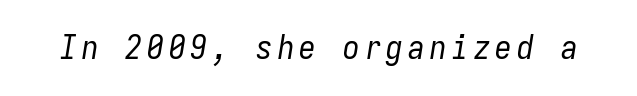
Q: Is the text bold? A: No.
Q: Is the text italic (slanted)? A: Yes, it leans right by about 9 degrees.
Q: Is the text underlined? A: No.
Q: Width (condensed, normal, or wide)? A: Condensed.
Q: Stroke contrast? A: Low.
Q: x-height? A: Medium.
Q: Monospaced? A: Yes.
